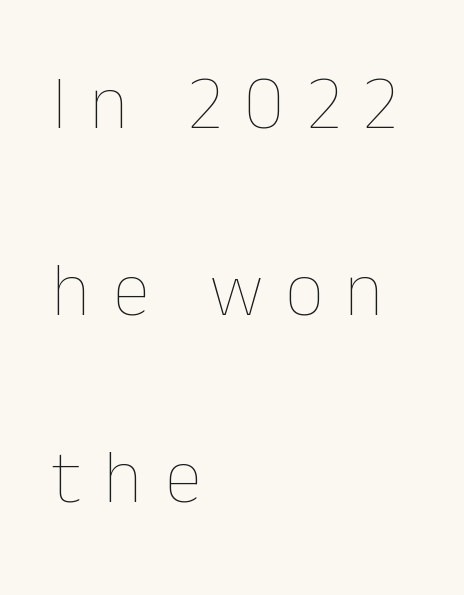
{"italic": "no", "bold": "no", "weight": "thin", "width": "normal", "stroke_contrast": "low", "x_height": "medium", "monospaced": "no", "underline": "no", "align": "left", "line_spacing": "loose", "line_spacing_ratio": 2.46, "letter_spacing": "wide", "letter_spacing_em": 0.29, "glyph_px": 76}
